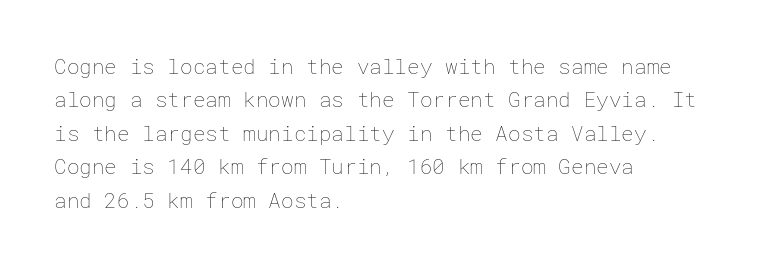
How would I describe the line gaps? Plain and ordinary. Weight: in the light-to-regular range. The type is set solid horizontally, with unmodified tracking. The lines are quadded left.
